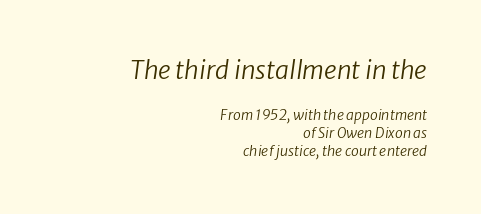
The passage shown has conventional tracking throughout. If you measured baseline to baseline, you'd find a middling distance. No word sits above an underline. Visually, the top section dominates because its glyphs are scaled up. The setting favours the right margin, as signatures and pull-quotes sometimes do. Vertical stems look standard width or narrower in stroke.
